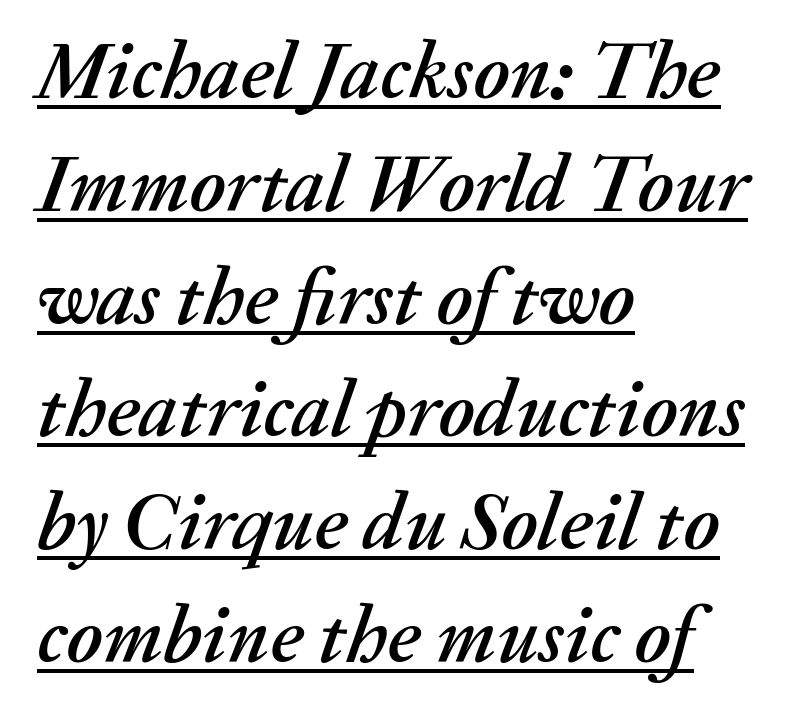
The image shows 80 px text type, italic (leaning right); set left-aligned, normal line spacing (1.41x), normal letter spacing, underlined; medium stroke contrast and a medium x-height.
